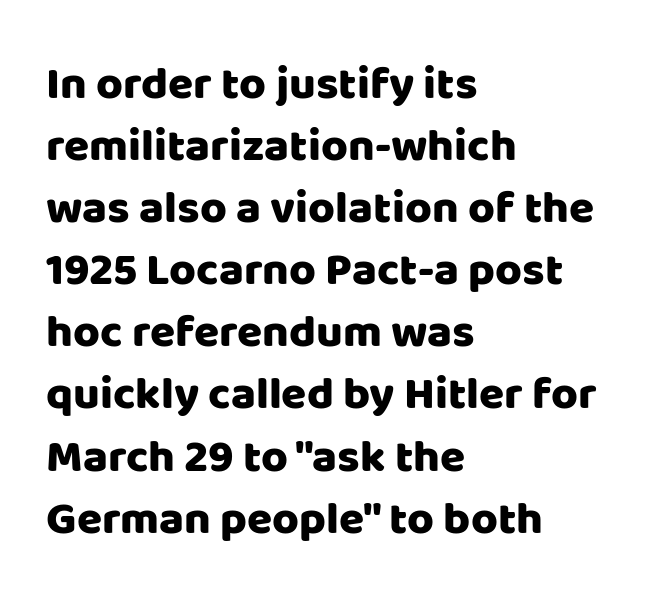
{"serif": "no", "italic": "no", "width": "normal", "stroke_contrast": "low", "x_height": "large", "monospaced": "no", "underline": "no", "align": "left", "line_spacing": "normal", "line_spacing_ratio": 1.35, "letter_spacing": "normal", "letter_spacing_em": 0.0, "glyph_px": 46}
